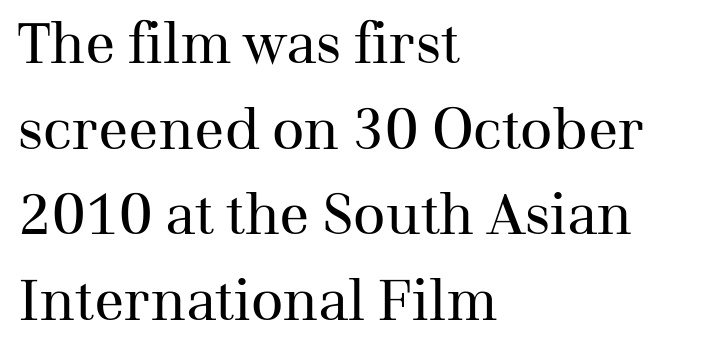
The image shows 56 px regular-weight serif type, upright; set left-aligned, normal line spacing (1.53x), normal letter spacing, not underlined; medium stroke contrast and a medium x-height.
